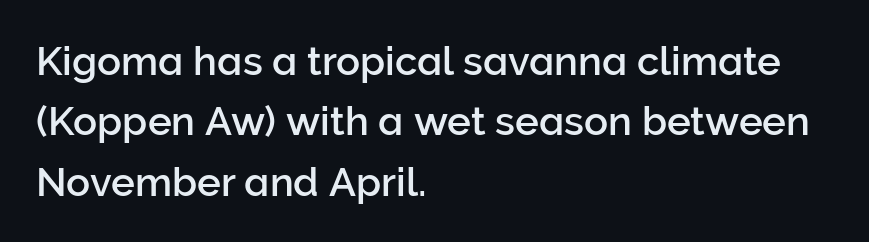
{"serif": "no", "italic": "no", "width": "normal", "stroke_contrast": "low", "x_height": "medium", "monospaced": "no", "underline": "no", "align": "left", "line_spacing": "normal", "line_spacing_ratio": 1.51, "letter_spacing": "normal", "letter_spacing_em": 0.0, "glyph_px": 40}
